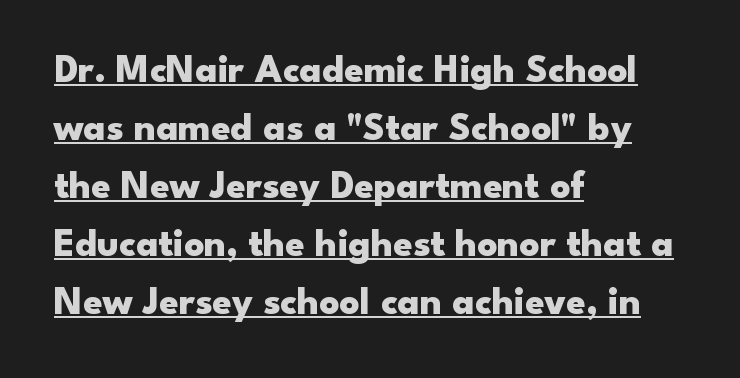
{"serif": "no", "italic": "no", "bold": "yes", "weight": "heavy", "width": "wide", "stroke_contrast": "low", "x_height": "small", "monospaced": "no", "underline": "yes", "align": "left", "line_spacing": "normal", "line_spacing_ratio": 1.49, "letter_spacing": "normal", "letter_spacing_em": 0.0, "glyph_px": 39}
